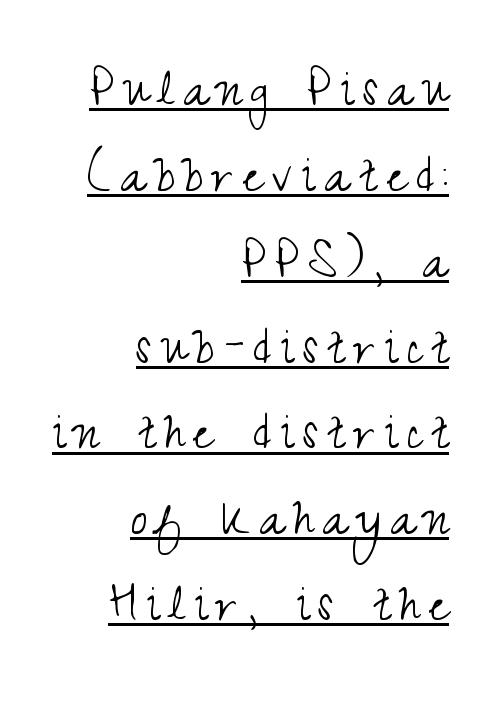
{"serif": "no", "italic": "no", "bold": "no", "weight": "light", "width": "condensed", "stroke_contrast": "medium", "x_height": "small", "monospaced": "no", "underline": "yes", "align": "right", "line_spacing": "normal", "line_spacing_ratio": 1.48, "glyph_px": 58}
